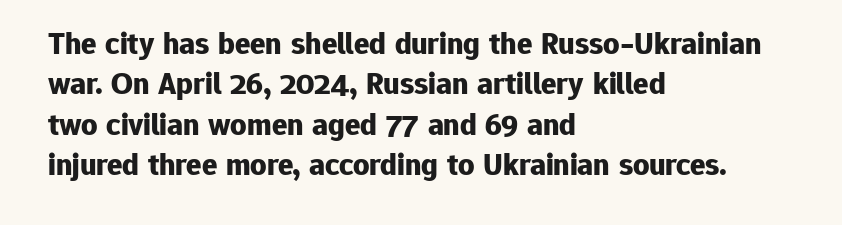
Descenders hang freely into open space. Nothing sits at the stroke ends, so this counts as sans-serif. In terms of letterspacing, this is plain default setting. Posture: vertical. A typesetter would call this proportional, since set widths differ per character. Casual observation: everything's shoved over to the left.
